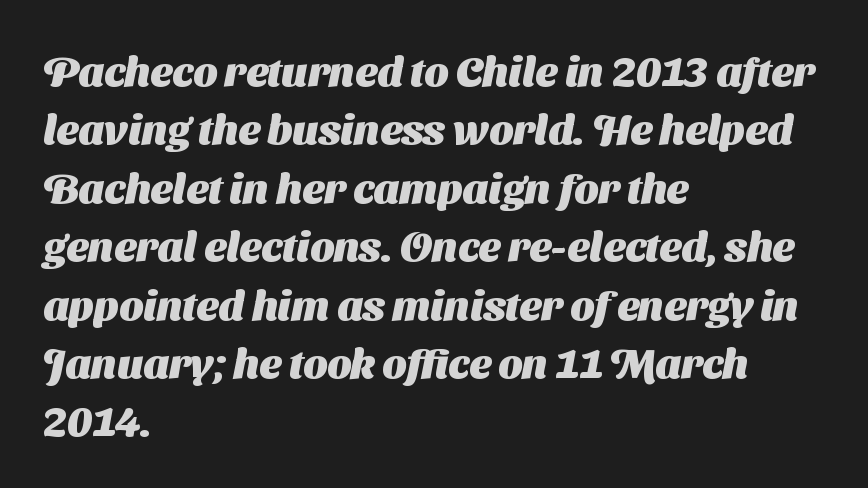
The image shows 42 px heavy sans-serif type; set left-aligned, normal line spacing (1.39x), normal letter spacing, not underlined; medium stroke contrast and a medium x-height.
